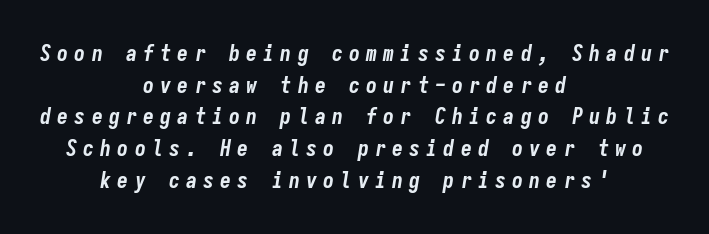
The image shows 22 px bold type, italic (leaning right); set centered, normal line spacing (1.44x), unusually wide letter spacing (+0.28 em), not underlined.
